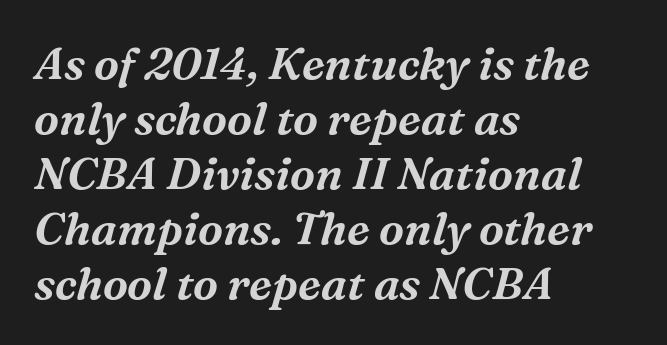
Q: Is the text italic (slanted)? A: Yes, it leans right by about 16 degrees.
Q: Is the typeface a serif or a sans-serif typeface? A: Serif.
Q: Is the text underlined? A: No.
Q: How is the paragraph aligned? A: Left-aligned.
Q: Is the spacing between letters normal or unusually wide? A: Normal.
Q: Width (condensed, normal, or wide)? A: Normal.
Q: Stroke contrast? A: Medium.
Q: x-height? A: Medium.
Q: Monospaced? A: No.
